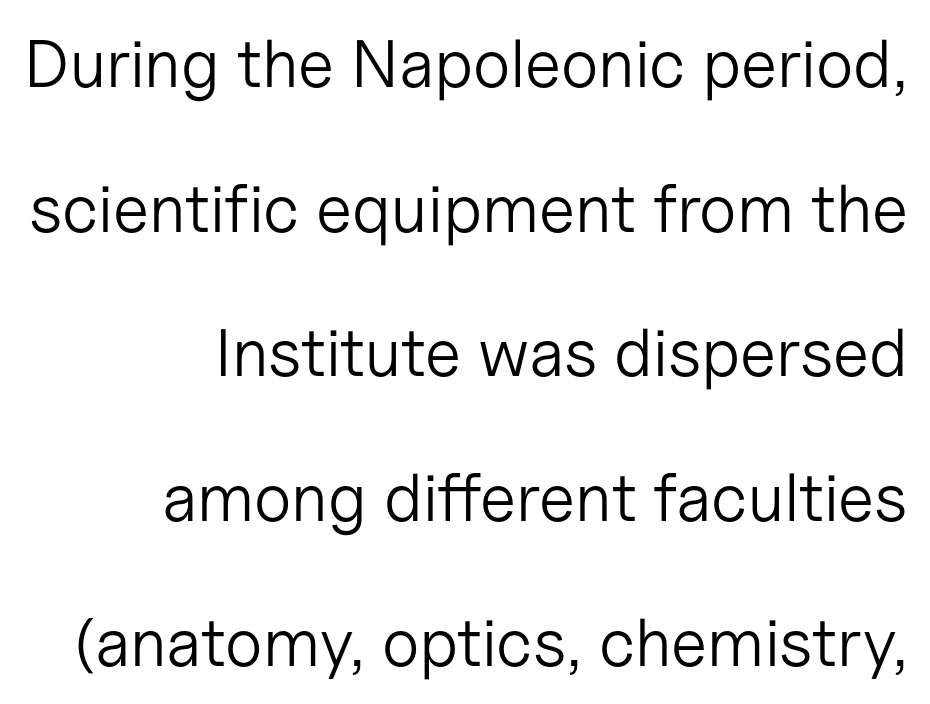
The tracking reads as untouched default to a designer's eye. Vertical strokes here are truly vertical. Regarding serifs, this sample does without them. No word sits above an underline. This sample has the flowing, uneven cadence of proportional lettering.
